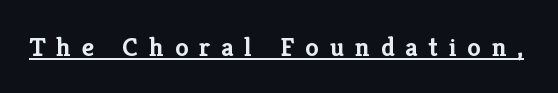
The font is running at its bold setting. Look at the tracking — it's clearly loosened, letters drifting apart. The font's upright variant was chosen for this text. Looks like someone drew a line under every word here.
